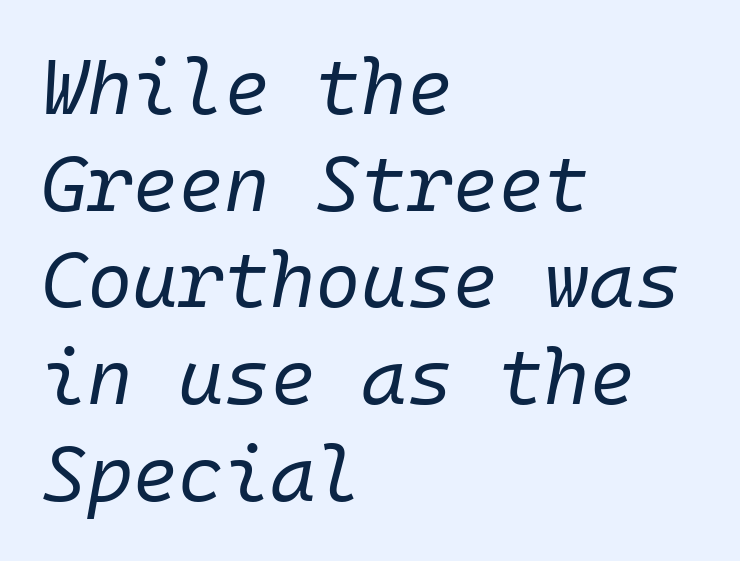
Q: Is the text bold? A: No.
Q: Is the text italic (slanted)? A: Yes, it leans right by about 10 degrees.
Q: Is the text underlined? A: No.
Q: How is the paragraph aligned? A: Left-aligned.
Q: Is the spacing between letters normal or unusually wide? A: Normal.
Q: Width (condensed, normal, or wide)? A: Normal.
Q: Stroke contrast? A: Low.
Q: x-height? A: Medium.
Q: Monospaced? A: Yes.
